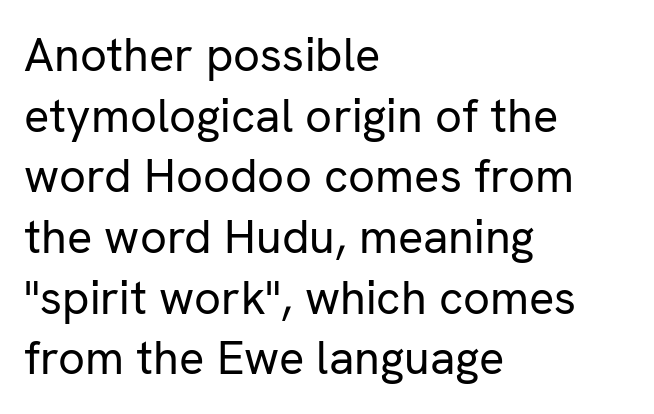
A normal amount of white space separates one row of letters from the next. Observe the ordinary spacing: letters are neighbours, not strangers. The weight would be labelled regular, book, light, or lighter still. These lines are rendered in a variable-pitch font. What kind of face is this? One without serifs — a sans. The rendering anchors every line to the left-hand side.
